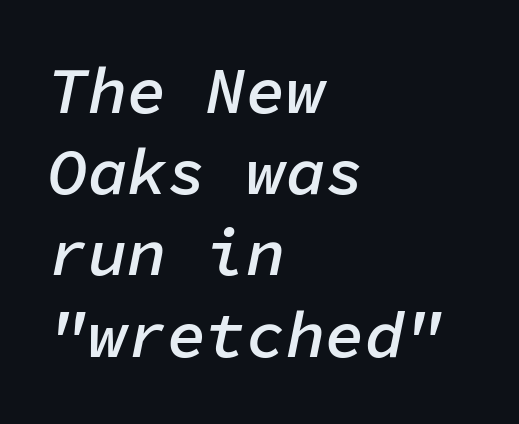
{"italic": "yes", "lean": "right", "slant_degrees": 11, "bold": "semi", "weight": "semibold", "width": "normal", "stroke_contrast": "low", "x_height": "medium", "monospaced": "yes", "underline": "no", "align": "left", "line_spacing_ratio": 1.23, "letter_spacing": "normal", "letter_spacing_em": 0.0, "glyph_px": 66}
